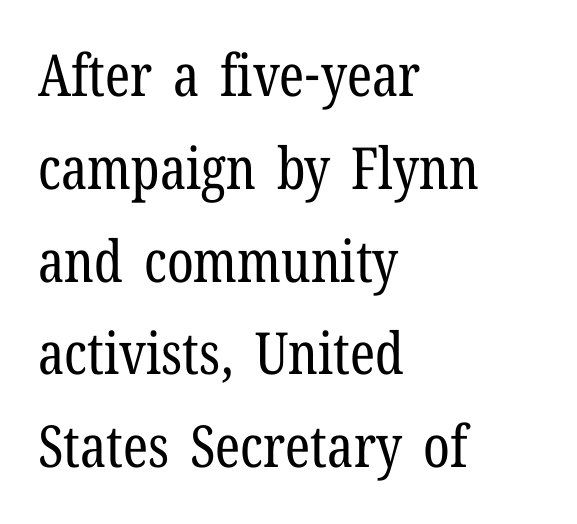
The image shows 58 px regular-weight, condensed serif type, upright; set left-aligned, normal line spacing (1.6x), normal letter spacing, not underlined; low stroke contrast and a medium x-height.
